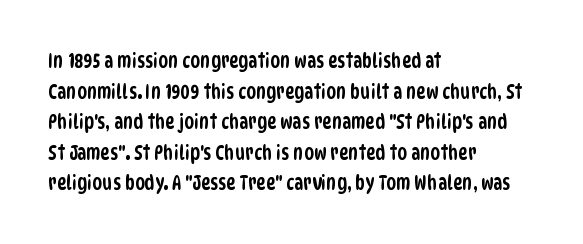
The image shows 20 px text type; set left-aligned, normal line spacing (1.53x), normal letter spacing, not underlined.
